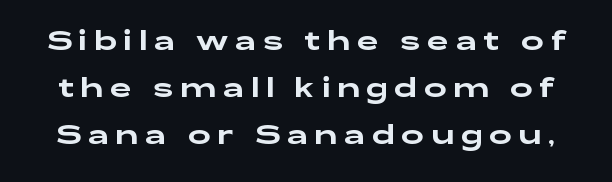
The letters are spread apart with noticeably loose tracking. Only glyphs here, with clear space below each row. In terms of posture, this sample is upright.
